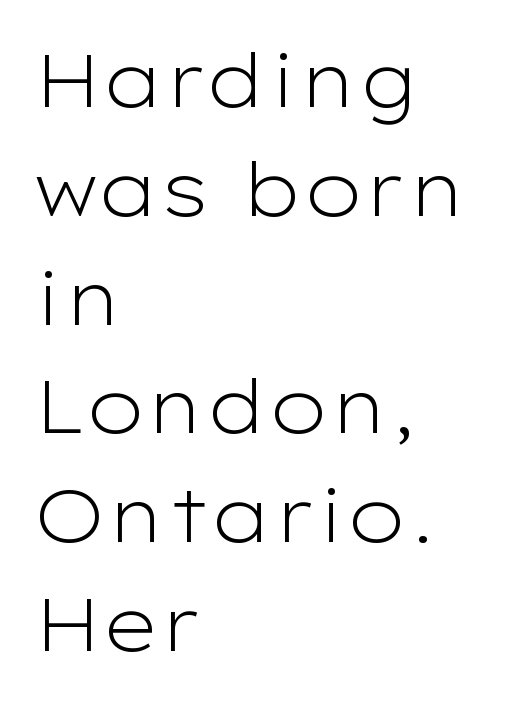
The font sits on the lighter half of the weight spectrum, regular included. These lines were composed using upright roman letters. Caption: multi-line text, flush left, ragged right. Check under the words: just untouched page. The rows are spaced the way most documents space them.
